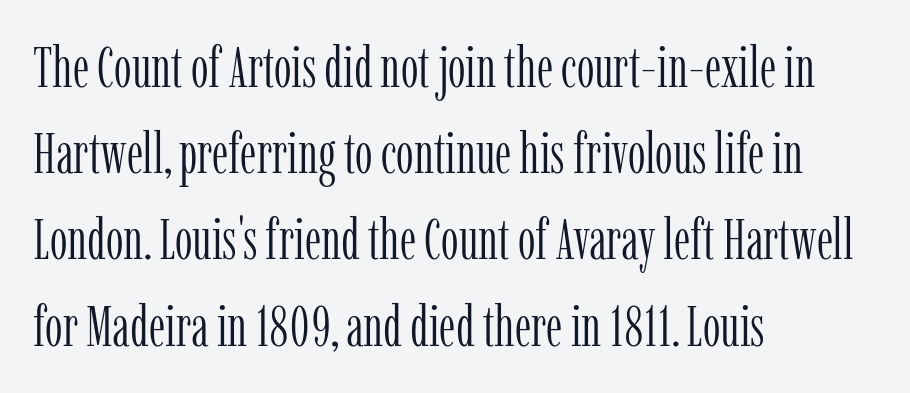
The type sits square on the baseline with zero lean. The area under the type is left untouched. The font family rendered here belongs to the serif group. Reading down the block, your eye returns to a fixed left position each line. Spacing between characters is what you'd get straight out of the box. Whoever set this chose a conventional vertical rhythm.
